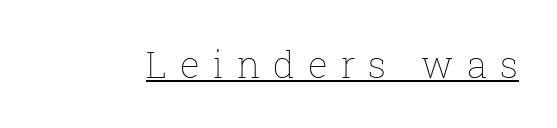
The image shows 37 px thin type, upright; set unusually wide letter spacing (+0.35 em), underlined; low stroke contrast and a medium x-height.
